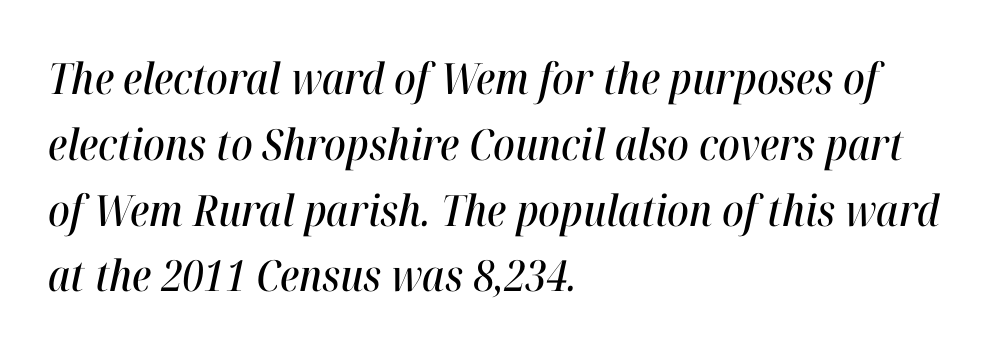
{"italic": "yes", "lean": "right", "slant_degrees": 12, "width": "condensed", "stroke_contrast": "high", "x_height": "medium", "monospaced": "no", "underline": "no", "align": "left", "line_spacing": "normal", "line_spacing_ratio": 1.53, "letter_spacing": "normal", "letter_spacing_em": 0.0, "glyph_px": 43}
